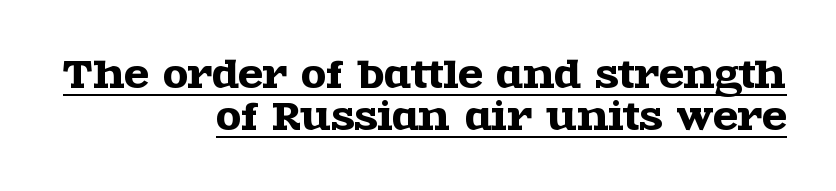
{"serif": "yes", "italic": "no", "width": "wide", "x_height": "large", "monospaced": "no", "underline": "yes", "align": "right", "line_spacing_ratio": 1.18, "letter_spacing": "normal", "letter_spacing_em": 0.0, "glyph_px": 36}
